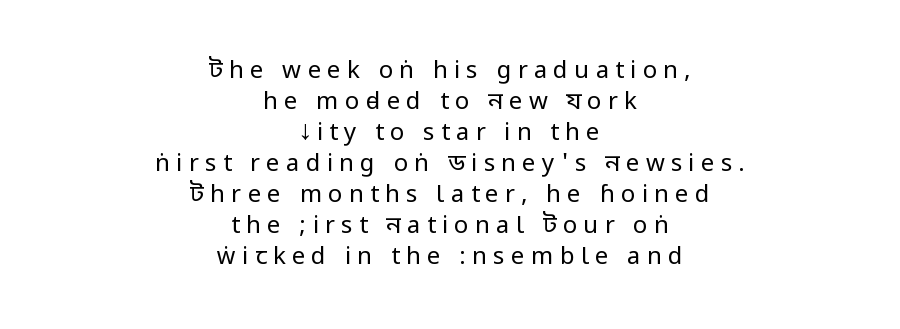
The area under the type is left untouched. Display-style spreading of the glyphs; the letterfit is very open. No italicization has been applied; the sample stays upright. Rows of type keep a routine distance in the vertical direction. Layout note: lines centered.
